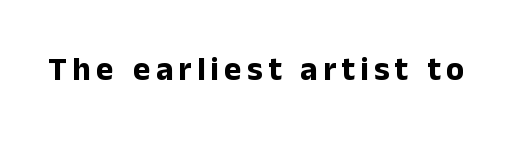
The image shows 33 px bold sans-serif type, upright; set not underlined; low stroke contrast and a medium x-height.
